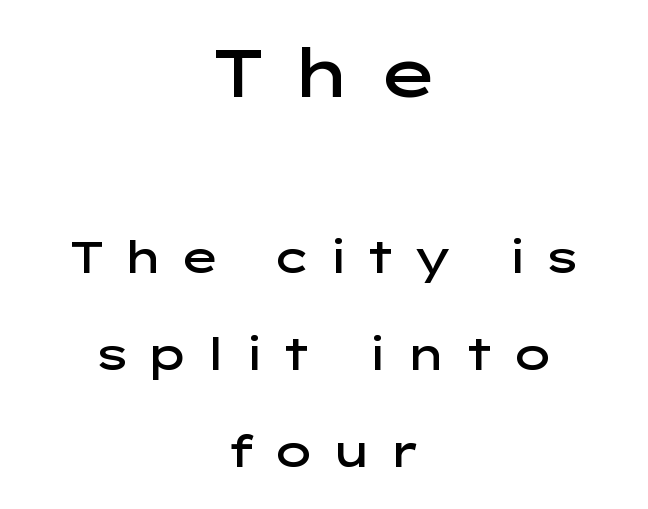
Look at the bottom of the vertical strokes: they stop flat, with no serifs. Unmarked baselines from the first word to the last. A student would notice the top passage is typeset larger than what follows. The passage shown has open, widely tracked lettering throughout. The axis of the letterforms is exactly vertical. Proportional: the letters do not fall into vertical columns.
